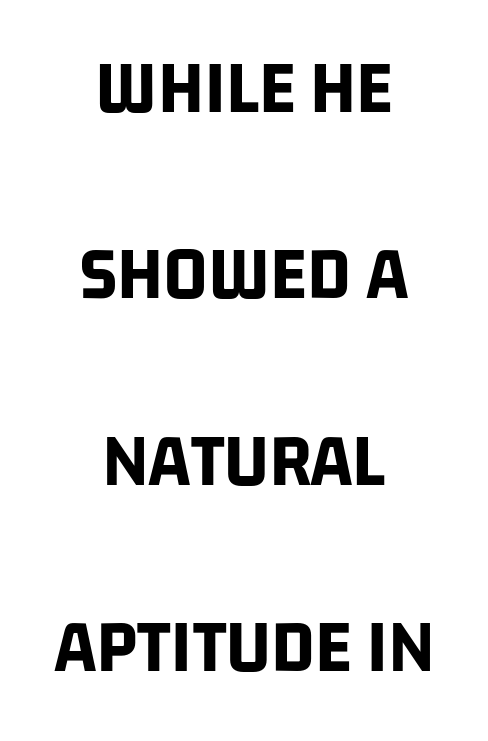
Only glyphs here, with clear space below each row. Horizontal alignment here is central, giving a formal, balanced look. Think of a printed novel: that variable character pitch is what you see here. In terms of letterform style, serifs are entirely absent. Horizontal bands of white between lines are thick stripes. Inter-character spacing is left at the font's built-in metrics.
